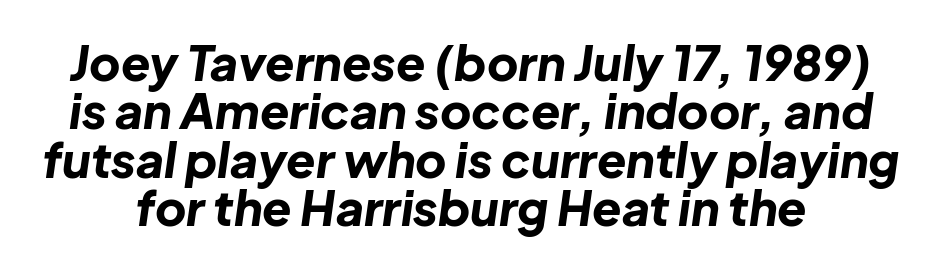
Note the varied advance widths — an 'i' is clearly narrower than an 'm'. You could barely slide anything between these rows. Does extra space separate the letters? No, they use regular spacing. Characters are canted at an angle relative to the baseline's perpendicular.
